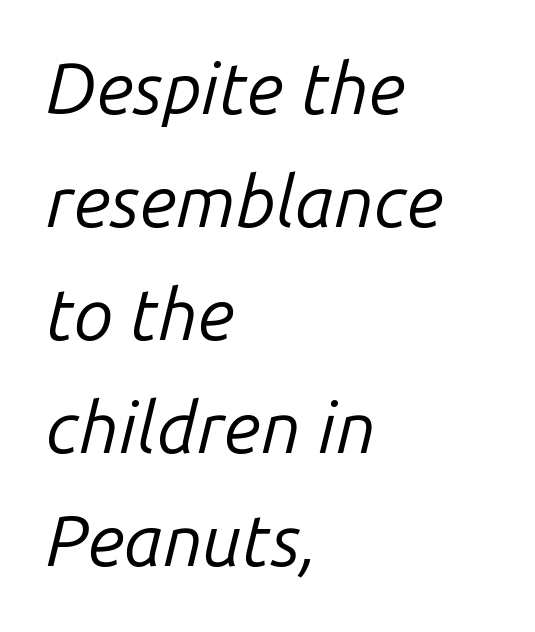
Stroke thickness stays within the range of a standard reading face or lighter. The line texture is even and compact thanks to regular tracking. Note the varied advance widths — an 'i' is clearly narrower than an 'm'. Notice how the passage keeps a crisp vertical edge on the left only. Italic: yes, the glyphs are oblique.
